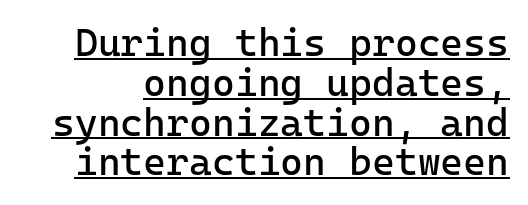
Q: Is the text bold? A: No.
Q: Is the text italic (slanted)? A: No, it is upright.
Q: Is the typeface a serif or a sans-serif typeface? A: Sans-serif.
Q: Is the text underlined? A: Yes.
Q: Is the spacing between letters normal or unusually wide? A: Normal.
Q: Is the spacing between lines tight, normal or loose? A: Tight.
Q: Width (condensed, normal, or wide)? A: Normal.
Q: Stroke contrast? A: Low.
Q: x-height? A: Medium.
Q: Monospaced? A: Yes.
